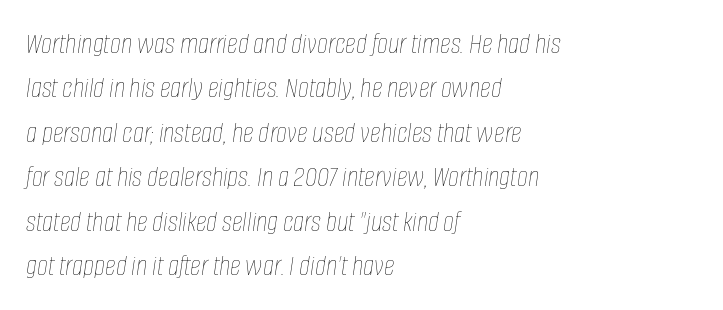
The image shows 30 px thin, condensed type, italic (leaning right); set left-aligned, normal line spacing (1.48x), normal letter spacing, not underlined; low stroke contrast and a large x-height.
